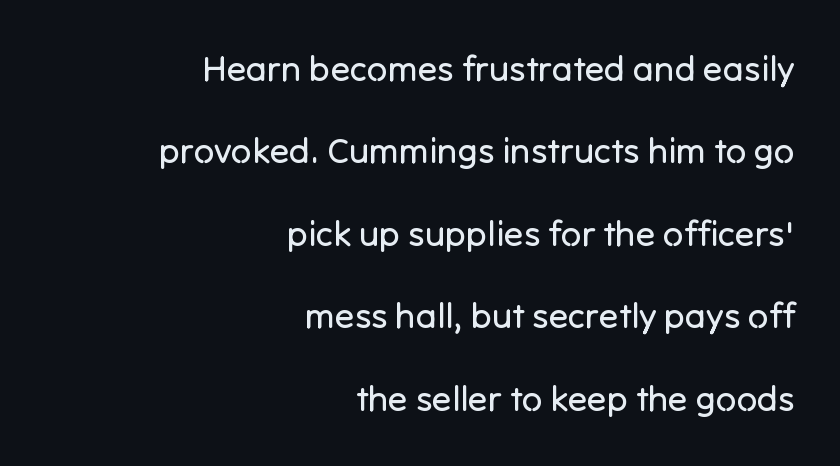
The image shows 36 px regular-weight sans-serif type, upright; set right-aligned, loose line spacing (2.29x), normal letter spacing, not underlined; low stroke contrast and a medium x-height.
